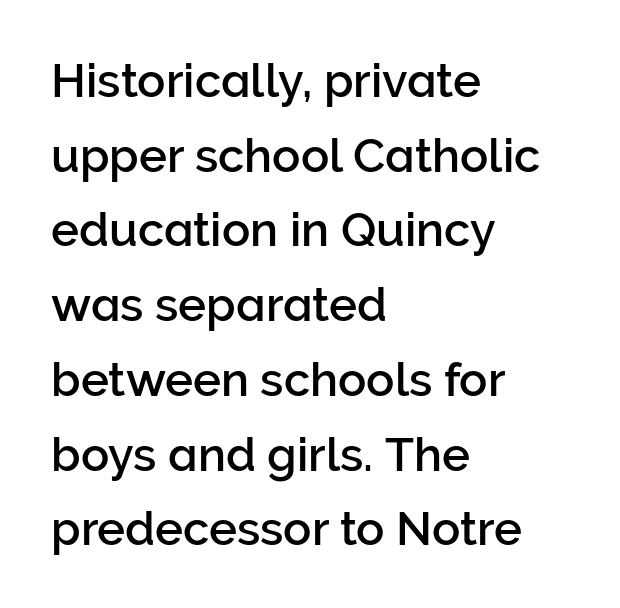
The image shows 47 px sans-serif type, upright; set left-aligned, normal line spacing (1.59x), normal letter spacing, not underlined; low stroke contrast and a medium x-height.
